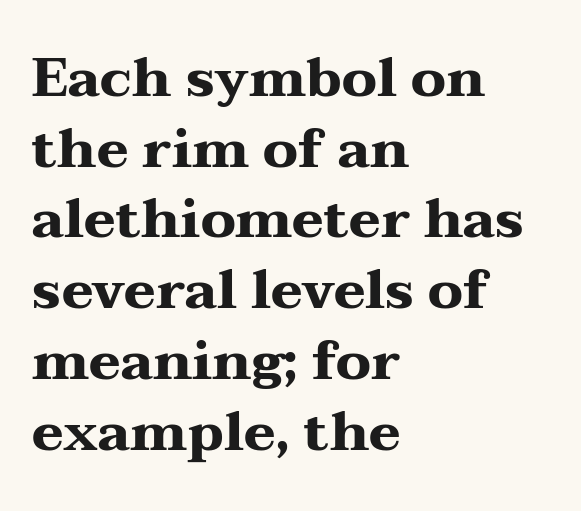
Little horizontal feet cap the strokes, marking this as serif type. Caption: standard tracking, unaltered. Strokes here are thick enough to call this a true bold. Note the varied advance widths — an 'i' is clearly narrower than an 'm'. Tall strokes in this sample are plumb rather than angled.
